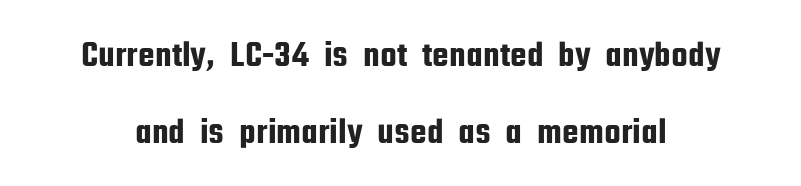
The line-height multiplier appears high, well above default. Nope, not italic — everything's standing straight. Varying glyph widths throughout — classic text-font behaviour. Students, note that the glyphs here touch the page at normal intervals.
